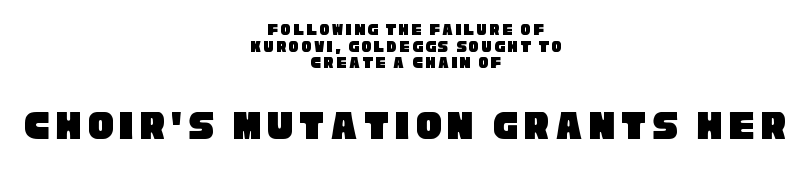
This sample has the flowing, uneven cadence of proportional lettering. In this sample the second text group is rendered at the bigger scale. One glance says dense: line gaps are narrower than usual. This is sans-serif lettering, the kind often seen on screens and signage.
